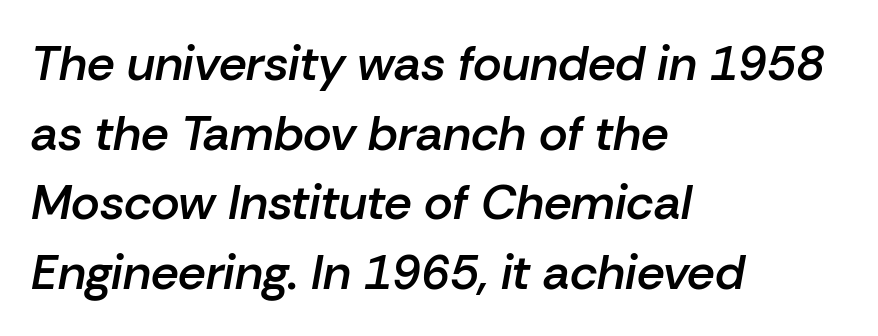
Q: Is the text bold? A: Semi-bold.
Q: Is the text italic (slanted)? A: Yes, it leans right by about 10 degrees.
Q: Is the text underlined? A: No.
Q: How is the paragraph aligned? A: Left-aligned.
Q: Is the spacing between letters normal or unusually wide? A: Normal.
Q: Is the spacing between lines tight, normal or loose? A: Normal.
Q: Width (condensed, normal, or wide)? A: Normal.
Q: Stroke contrast? A: Low.
Q: x-height? A: Medium.
Q: Monospaced? A: No.
